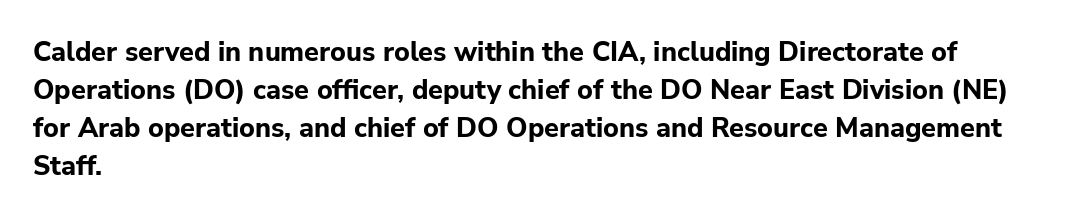
The image shows 27 px bold type, upright; set left-aligned, normal line spacing (1.41x), normal letter spacing, not underlined.
